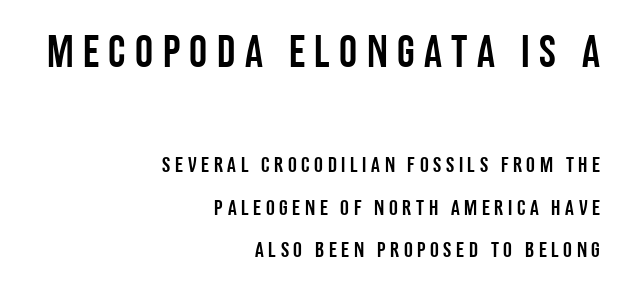
The lettering holds an erect, upright posture throughout. Unlike a traditional serif, this face leaves its strokes unadorned. The lines in this sample share a right terminus and differ only in where they begin. Looks like regular typesetting: each glyph gets only the width it needs. Check the space under the baseline: it is left empty.
